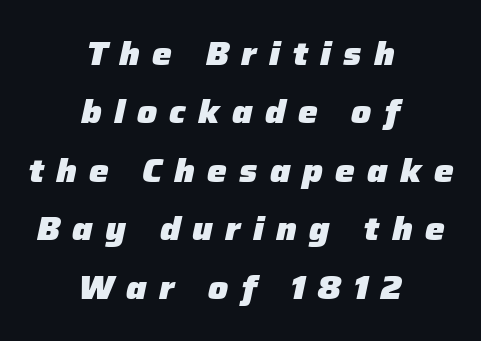
{"italic": "yes", "lean": "right", "slant_degrees": 12, "bold": "yes", "weight": "heavy", "width": "normal", "stroke_contrast": "low", "x_height": "medium", "monospaced": "no", "underline": "no", "align": "center", "line_spacing_ratio": 1.77, "letter_spacing": "wide", "letter_spacing_em": 0.37, "glyph_px": 33}
